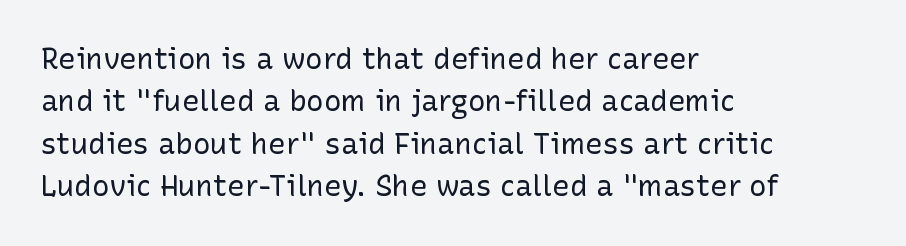
Q: Is the text bold? A: No.
Q: Is the text italic (slanted)? A: No, it is upright.
Q: Is the typeface a serif or a sans-serif typeface? A: Sans-serif.
Q: Is the text underlined? A: No.
Q: How is the paragraph aligned? A: Left-aligned.
Q: Is the spacing between letters normal or unusually wide? A: Normal.
Q: Is the spacing between lines tight, normal or loose? A: Normal.
Q: Width (condensed, normal, or wide)? A: Normal.
Q: Stroke contrast? A: Low.
Q: x-height? A: Medium.
Q: Monospaced? A: No.
